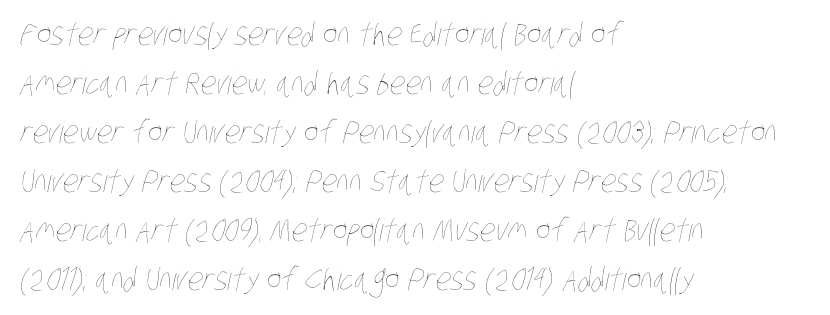
Q: Is the text bold? A: No.
Q: Is the text underlined? A: No.
Q: How is the paragraph aligned? A: Left-aligned.
Q: Is the spacing between letters normal or unusually wide? A: Normal.
Q: Is the spacing between lines tight, normal or loose? A: Normal.
Q: Width (condensed, normal, or wide)? A: Condensed.
Q: Stroke contrast? A: Low.
Q: x-height? A: Large.
Q: Monospaced? A: No.
